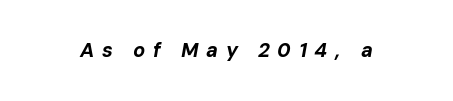
Rule under the text: the space is simply empty. Every character sits at an angle, as italics do. Between one letter and the next there's a generous, obvious gap. Pretty heavy lettering here — definitely bold.
